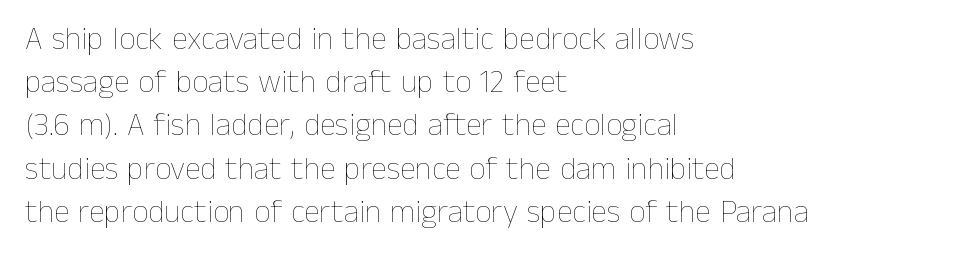
The image shows 32 px thin type, upright; set left-aligned, normal line spacing (1.35x), normal letter spacing, not underlined; low stroke contrast and a medium x-height.
